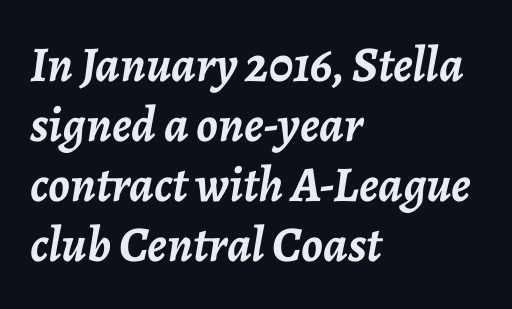
A bare baseline throughout the passage. Is this a fixed-width face? No — the glyphs have proportional, varying widths. There's an unmistakable incline to the writing here. Does extra space separate the letters? No, they use regular spacing.
